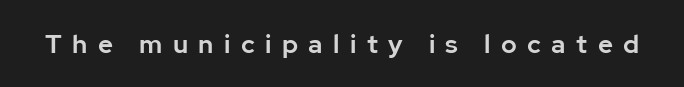
Q: Is the text italic (slanted)? A: No, it is upright.
Q: Is the text underlined? A: No.
Q: Is the spacing between letters normal or unusually wide? A: Unusually wide.
